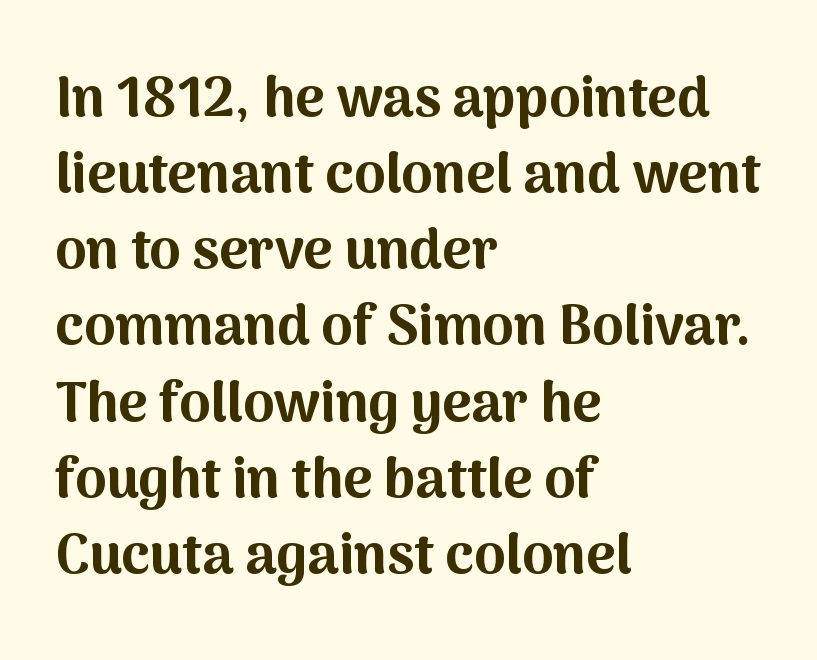
Q: Is the text bold? A: Yes.
Q: Is the text italic (slanted)? A: No, it is upright.
Q: Is the typeface a serif or a sans-serif typeface? A: Sans-serif.
Q: Is the text underlined? A: No.
Q: How is the paragraph aligned? A: Left-aligned.
Q: Is the spacing between letters normal or unusually wide? A: Normal.
Q: Is the spacing between lines tight, normal or loose? A: Normal.
Q: Width (condensed, normal, or wide)? A: Normal.
Q: Stroke contrast? A: Medium.
Q: x-height? A: Medium.
Q: Monospaced? A: No.
